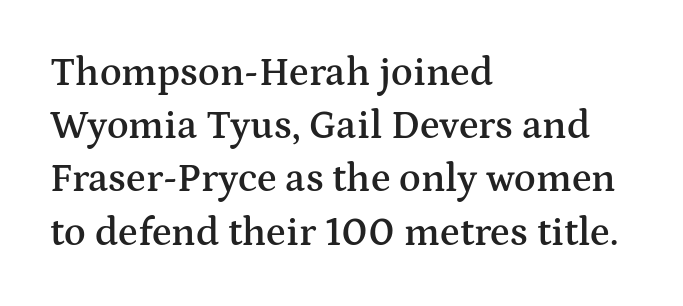
Q: Is the text bold? A: Semi-bold.
Q: Is the text italic (slanted)? A: No, it is upright.
Q: Is the typeface a serif or a sans-serif typeface? A: Serif.
Q: Is the text underlined? A: No.
Q: How is the paragraph aligned? A: Left-aligned.
Q: Is the spacing between letters normal or unusually wide? A: Normal.
Q: Is the spacing between lines tight, normal or loose? A: Normal.
Q: Width (condensed, normal, or wide)? A: Wide.
Q: Stroke contrast? A: Medium.
Q: x-height? A: Medium.
Q: Monospaced? A: No.
